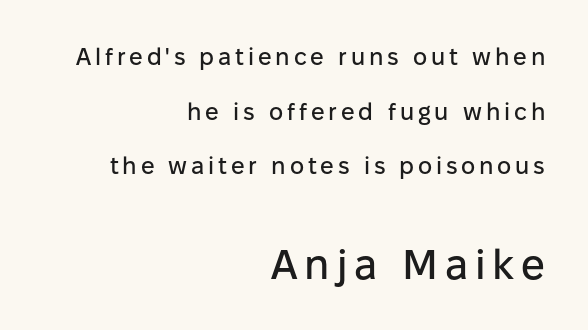
{"serif": "no", "italic": "no", "width": "normal", "stroke_contrast": "low", "x_height": "medium", "monospaced": "no", "underline": "no", "align": "right", "line_spacing": "loose", "line_spacing_ratio": 2.28, "larger_block": "second", "size_ratio": 1.75, "glyph_px": 42}
